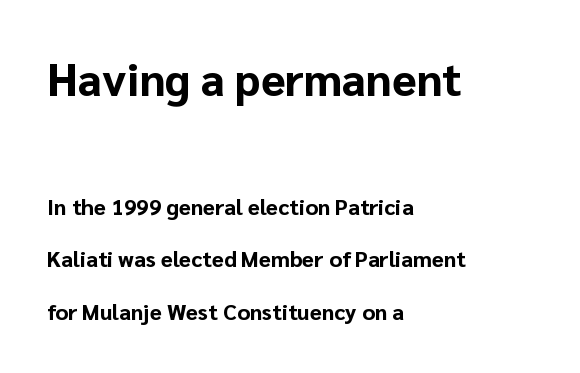
Q: Is the text bold? A: Yes.
Q: Is the text italic (slanted)? A: No, it is upright.
Q: Is the typeface a serif or a sans-serif typeface? A: Sans-serif.
Q: Is the text underlined? A: No.
Q: How is the paragraph aligned? A: Left-aligned.
Q: Is the spacing between letters normal or unusually wide? A: Normal.
Q: Is the spacing between lines tight, normal or loose? A: Loose.
Q: Which block of text is set in a larger size, the first (top) or the second (bottom)? A: The first (top) one.
Q: Width (condensed, normal, or wide)? A: Normal.
Q: Stroke contrast? A: Low.
Q: x-height? A: Medium.
Q: Monospaced? A: No.
